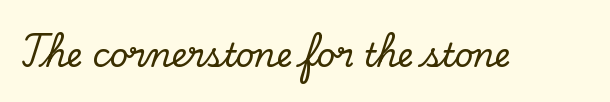
The passage shown is not underscored anywhere. Spacing verdict: proportional, widths tailored to each character. Yep, those are serifs on the letters. Spacing between characters is what you'd get straight out of the box.
